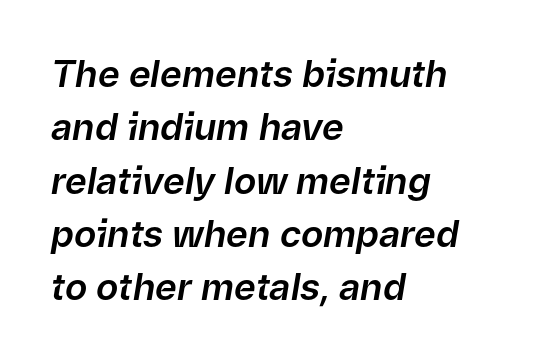
{"italic": "yes", "lean": "right", "slant_degrees": 9, "width": "normal", "stroke_contrast": "low", "x_height": "medium", "monospaced": "no", "underline": "no", "align": "left", "line_spacing": "normal", "line_spacing_ratio": 1.44, "letter_spacing": "normal", "letter_spacing_em": 0.0, "glyph_px": 37}
